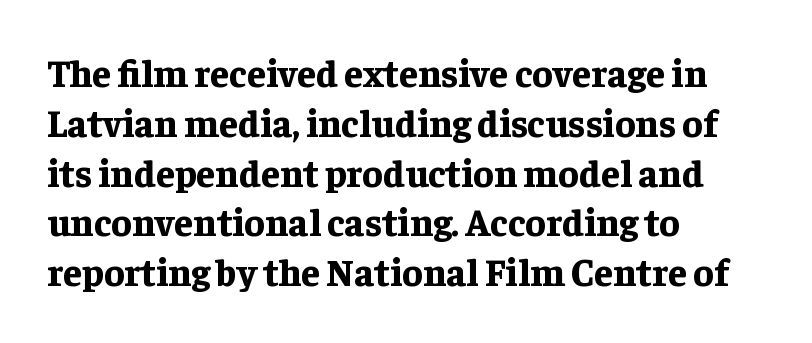
Q: Is the text bold? A: Yes.
Q: Is the text italic (slanted)? A: No, it is upright.
Q: Is the typeface a serif or a sans-serif typeface? A: Serif.
Q: Is the text underlined? A: No.
Q: How is the paragraph aligned? A: Left-aligned.
Q: Is the spacing between letters normal or unusually wide? A: Normal.
Q: Is the spacing between lines tight, normal or loose? A: Normal.
Q: Width (condensed, normal, or wide)? A: Normal.
Q: Stroke contrast? A: Low.
Q: x-height? A: Medium.
Q: Monospaced? A: No.
